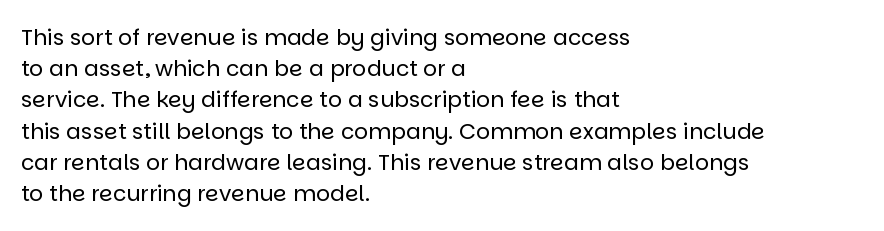
The image shows 22 px text type, upright; set left-aligned, normal line spacing (1.42x), normal letter spacing, not underlined.
